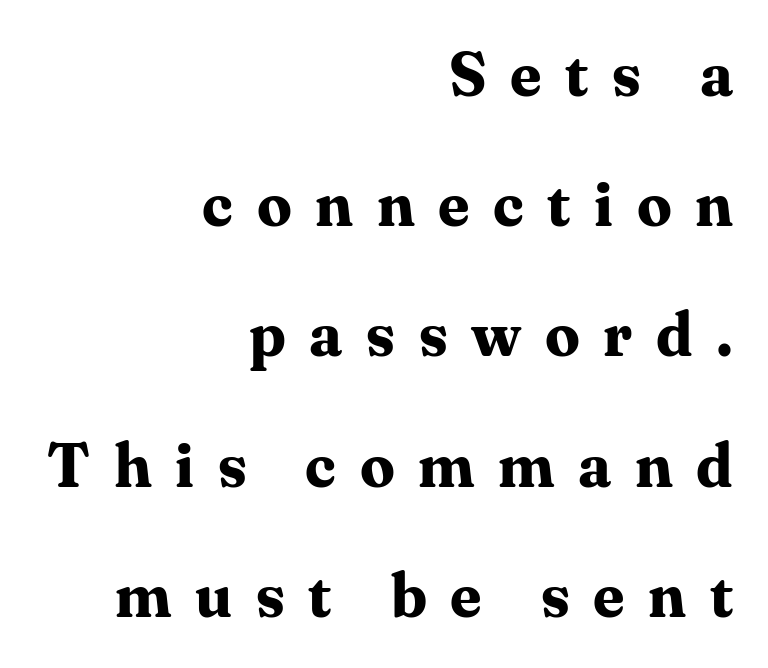
The image shows 62 px bold serif type, upright; set right-aligned, loose line spacing (2.1x), unusually wide letter spacing (+0.38 em), not underlined; medium stroke contrast and a medium x-height.
